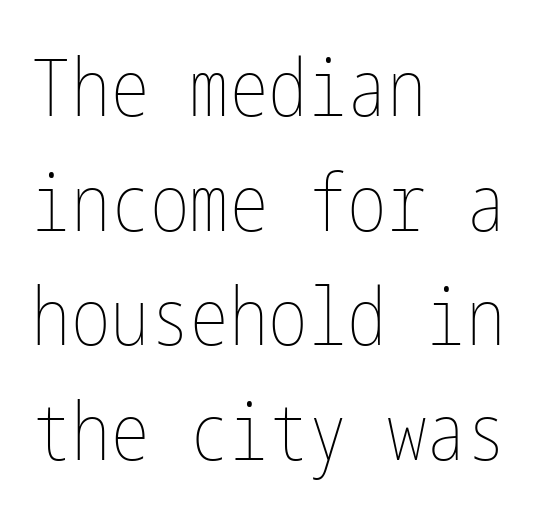
The image shows 79 px thin, condensed type, upright; set left-aligned, normal line spacing (1.45x), normal letter spacing, not underlined; low stroke contrast and a medium x-height.
